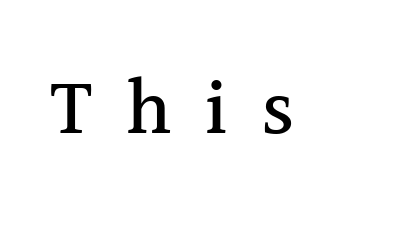
{"serif": "yes", "italic": "no", "width": "normal", "x_height": "medium", "monospaced": "no", "underline": "no", "letter_spacing": "wide", "letter_spacing_em": 0.42, "glyph_px": 79}
